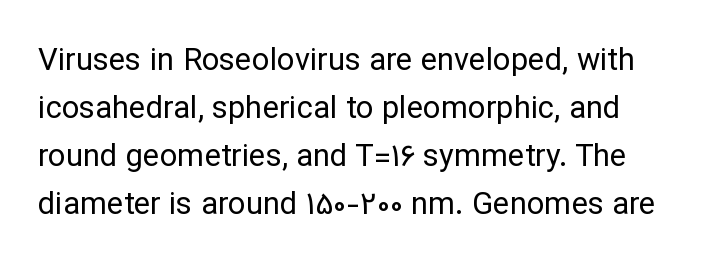
{"serif": "no", "italic": "no", "bold": "no", "weight": "regular", "width": "normal", "stroke_contrast": "low", "x_height": "medium", "monospaced": "no", "underline": "no", "align": "left", "line_spacing": "normal", "line_spacing_ratio": 1.55, "letter_spacing": "normal", "letter_spacing_em": 0.0, "glyph_px": 31}
